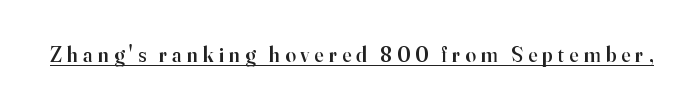
Q: Is the text bold? A: Semi-bold.
Q: Is the text italic (slanted)? A: No, it is upright.
Q: Is the text underlined? A: Yes.
Q: Is the spacing between letters normal or unusually wide? A: Unusually wide.
